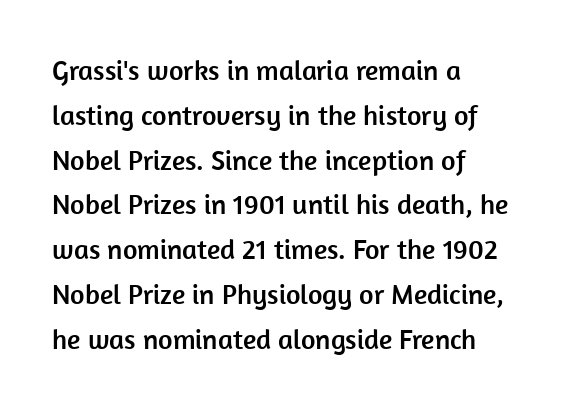
{"serif": "no", "italic": "no", "width": "normal", "stroke_contrast": "low", "x_height": "medium", "monospaced": "no", "underline": "no", "align": "left", "line_spacing": "normal", "line_spacing_ratio": 1.6, "letter_spacing": "normal", "letter_spacing_em": 0.0, "glyph_px": 28}
